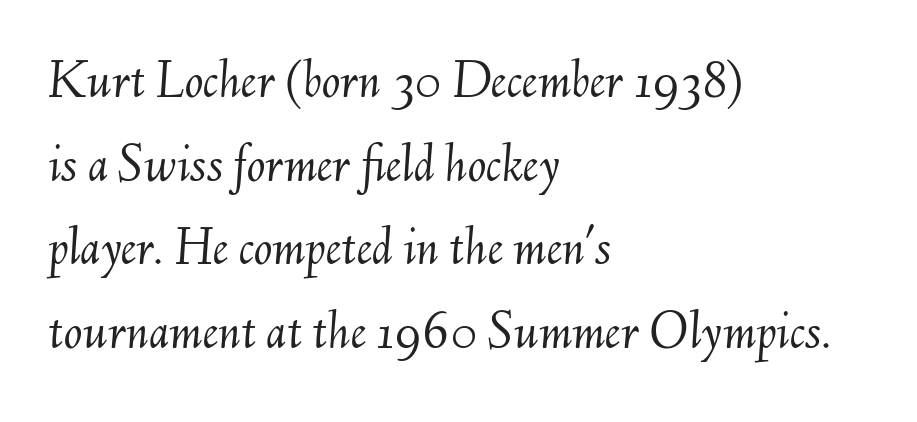
Q: Is the text bold? A: No.
Q: Is the text italic (slanted)? A: Yes, it leans right by about 6 degrees.
Q: Is the text underlined? A: No.
Q: How is the paragraph aligned? A: Left-aligned.
Q: Is the spacing between letters normal or unusually wide? A: Normal.
Q: Is the spacing between lines tight, normal or loose? A: Normal.
Q: Width (condensed, normal, or wide)? A: Normal.
Q: Stroke contrast? A: Medium.
Q: x-height? A: Small.
Q: Monospaced? A: No.
